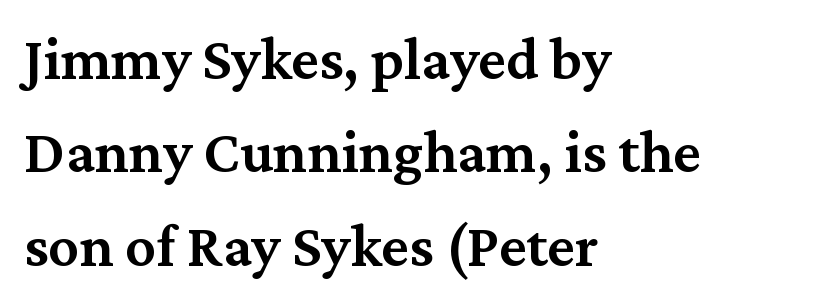
Q: Is the text bold? A: Semi-bold.
Q: Is the text italic (slanted)? A: No, it is upright.
Q: Is the typeface a serif or a sans-serif typeface? A: Serif.
Q: Is the text underlined? A: No.
Q: How is the paragraph aligned? A: Left-aligned.
Q: Is the spacing between letters normal or unusually wide? A: Normal.
Q: Is the spacing between lines tight, normal or loose? A: Normal.
Q: Width (condensed, normal, or wide)? A: Normal.
Q: Stroke contrast? A: Medium.
Q: x-height? A: Medium.
Q: Monospaced? A: No.
